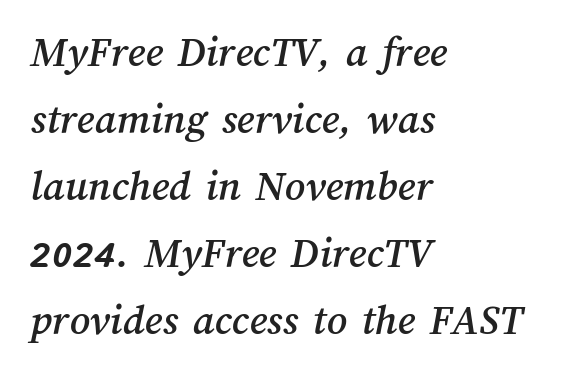
The image shows 44 px text type; set left-aligned, normal line spacing (1.52x), normal letter spacing, not underlined; medium stroke contrast and a medium x-height.
